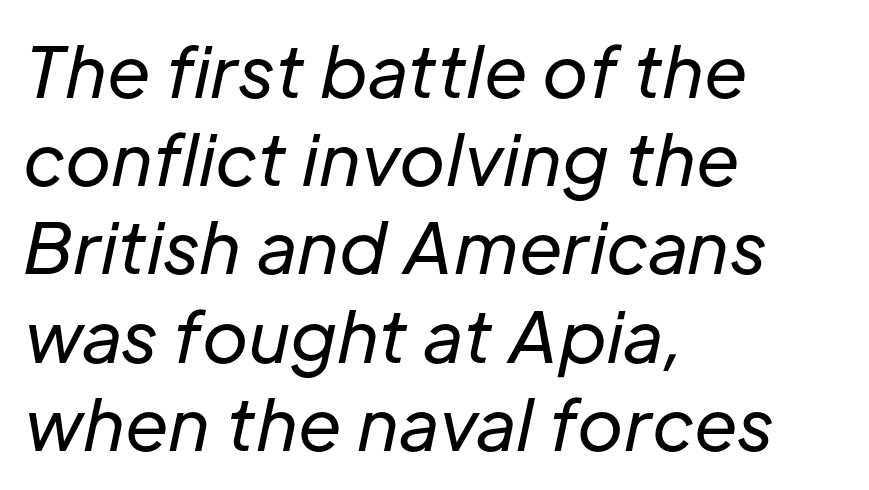
{"italic": "yes", "lean": "right", "slant_degrees": 12, "bold": "no", "weight": "regular", "width": "normal", "stroke_contrast": "low", "x_height": "medium", "monospaced": "no", "underline": "no", "align": "left", "line_spacing": "normal", "line_spacing_ratio": 1.26, "letter_spacing": "normal", "letter_spacing_em": 0.0, "glyph_px": 70}
